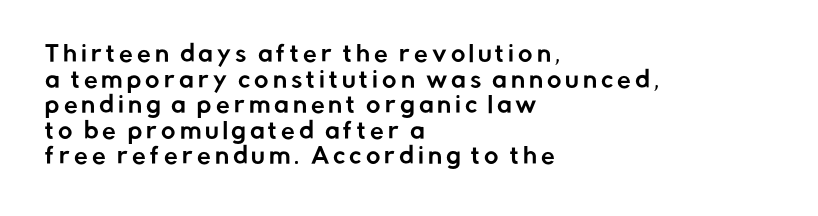
{"italic": "no", "underline": "no", "align": "left", "line_spacing_ratio": 1.16, "glyph_px": 22}
